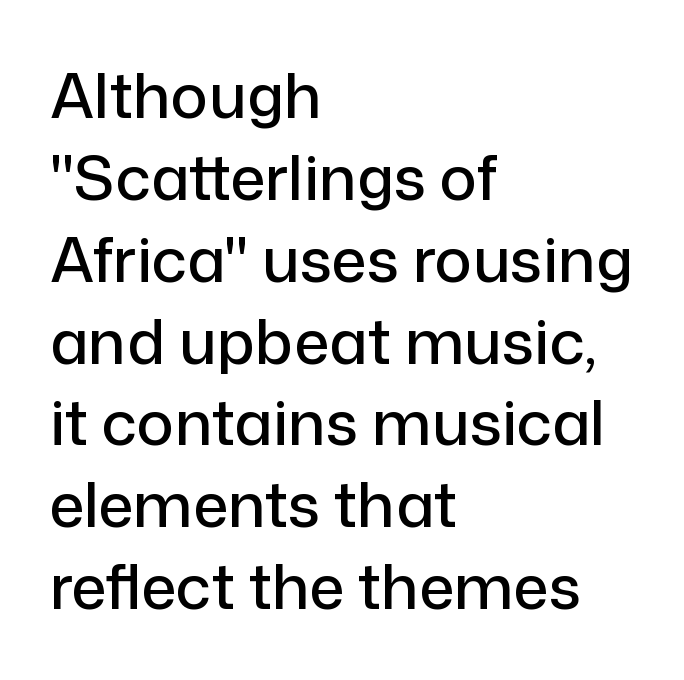
The passage shown is typeset with a sans-serif family. Tracking here is standard; glyphs follow each other at the usual distance. Clear beneath every line of the passage. The passage shown stacks its lines at a standard gap. The lines are quadded left. Note the varied advance widths — an 'i' is clearly narrower than an 'm'.
